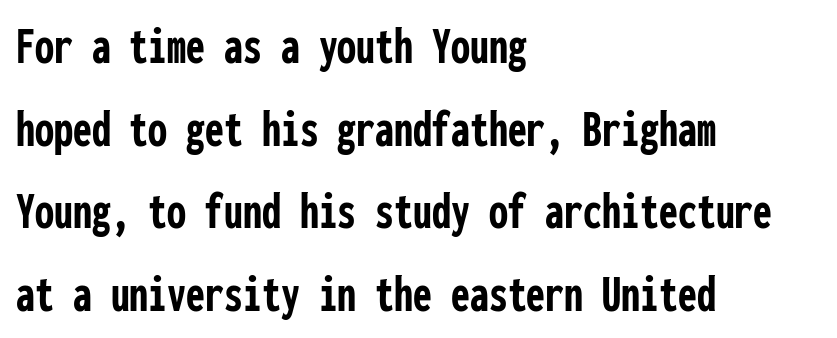
The image shows 54 px semibold, condensed sans-serif type, upright, monospaced; set left-aligned, normal line spacing (1.53x), normal letter spacing, not underlined; low stroke contrast and a medium x-height.
